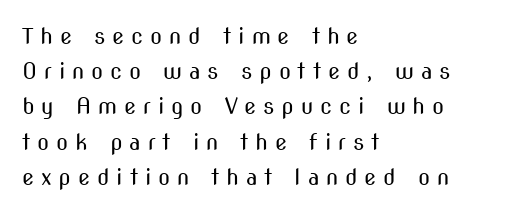
{"italic": "no", "bold": "no", "underline": "no", "align": "left", "line_spacing": "normal", "line_spacing_ratio": 1.6, "letter_spacing": "wide", "letter_spacing_em": 0.31, "glyph_px": 22}
